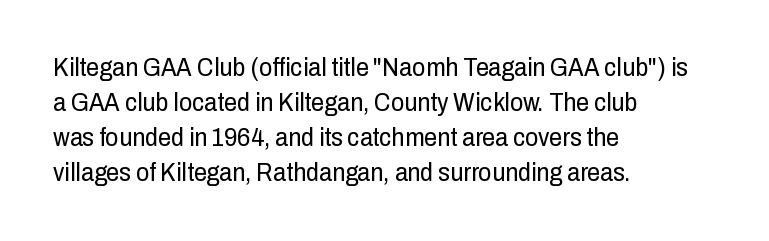
{"italic": "no", "bold": "no", "underline": "no", "align": "left", "line_spacing": "normal", "line_spacing_ratio": 1.35, "letter_spacing": "normal", "letter_spacing_em": 0.0, "glyph_px": 26}
